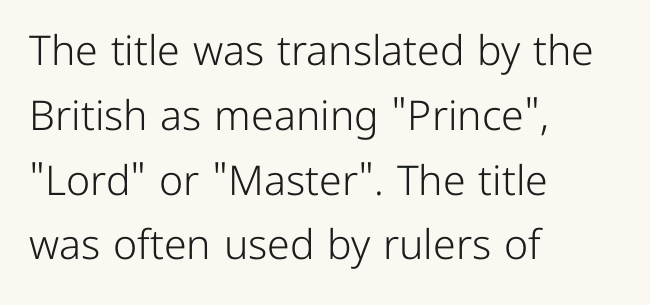
{"serif": "no", "italic": "no", "bold": "no", "weight": "light", "width": "normal", "stroke_contrast": "low", "x_height": "medium", "monospaced": "no", "underline": "no", "align": "left", "line_spacing": "normal", "line_spacing_ratio": 1.58, "letter_spacing": "normal", "letter_spacing_em": 0.0, "glyph_px": 41}
